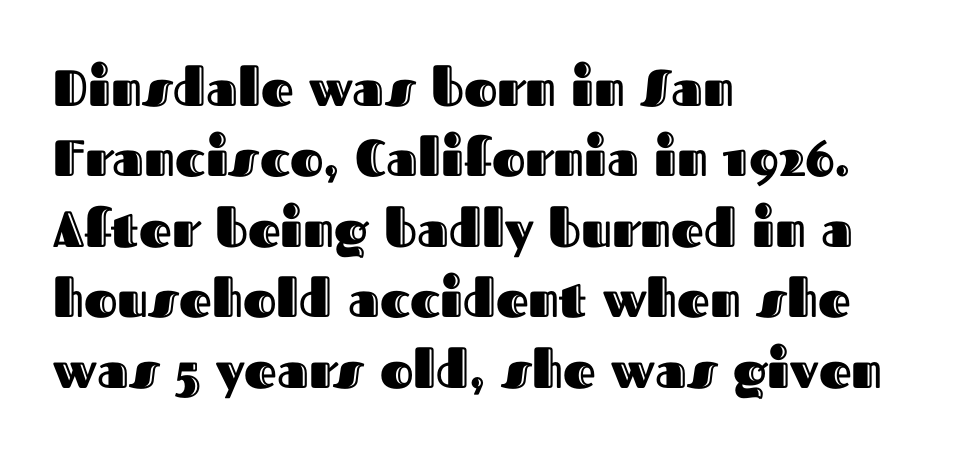
Honestly, there is no underline to notice here at all. The paragraph has a hard left edge and a soft right edge. No italicization has been applied; the sample stays upright. Is the letter spacing exaggerated? No — it looks like the ordinary default. Normally led — the rows are evenly, conventionally spaced.
